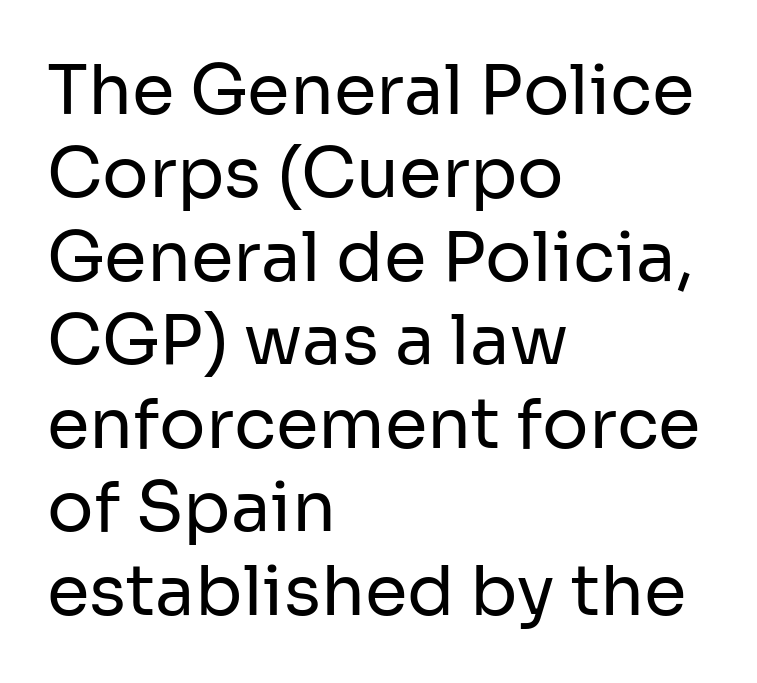
{"serif": "no", "italic": "no", "bold": "no", "weight": "regular", "width": "normal", "stroke_contrast": "low", "x_height": "medium", "monospaced": "no", "underline": "no", "align": "left", "line_spacing_ratio": 1.21, "letter_spacing": "normal", "letter_spacing_em": 0.0, "glyph_px": 69}
